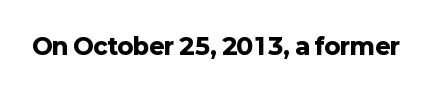
The image shows 23 px bold type, upright; set normal letter spacing, not underlined.
